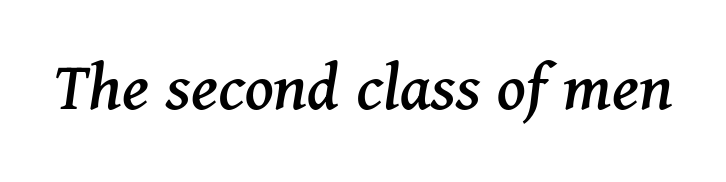
{"serif": "yes", "italic": "yes", "lean": "right", "slant_degrees": 11, "width": "normal", "stroke_contrast": "medium", "x_height": "medium", "monospaced": "no", "underline": "no", "letter_spacing": "normal", "letter_spacing_em": 0.0, "glyph_px": 71}
